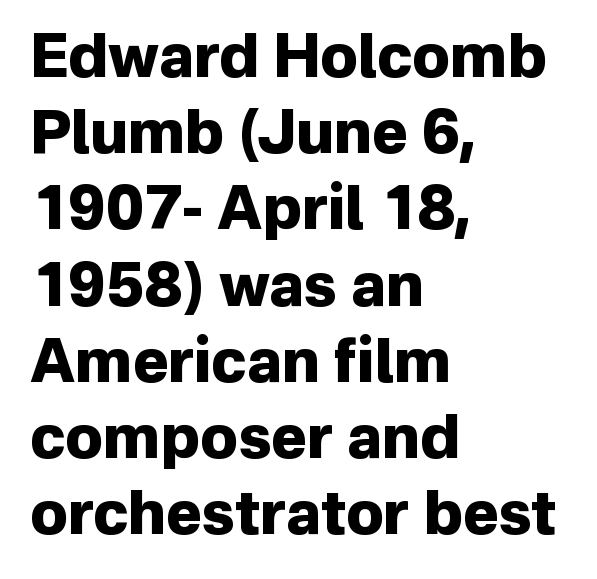
Q: Is the text bold? A: Yes.
Q: Is the text italic (slanted)? A: No, it is upright.
Q: Is the typeface a serif or a sans-serif typeface? A: Sans-serif.
Q: Is the text underlined? A: No.
Q: How is the paragraph aligned? A: Left-aligned.
Q: Is the spacing between letters normal or unusually wide? A: Normal.
Q: Is the spacing between lines tight, normal or loose? A: Normal.
Q: Width (condensed, normal, or wide)? A: Normal.
Q: Stroke contrast? A: Low.
Q: x-height? A: Medium.
Q: Monospaced? A: No.
